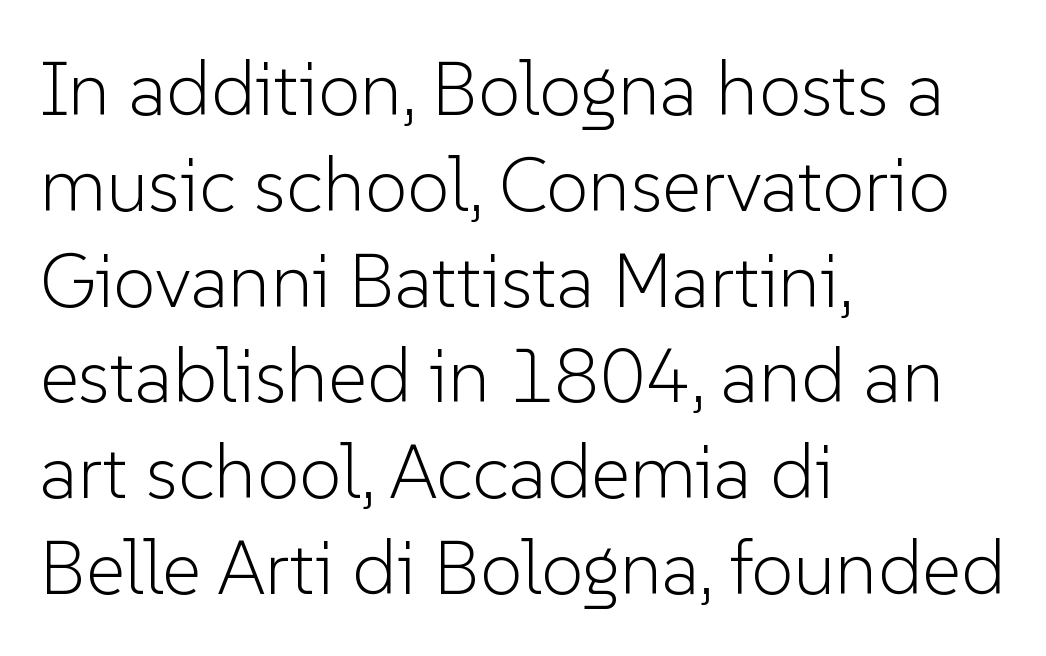
{"serif": "no", "italic": "no", "bold": "no", "weight": "light", "width": "normal", "stroke_contrast": "low", "x_height": "medium", "monospaced": "no", "underline": "no", "align": "left", "line_spacing": "normal", "line_spacing_ratio": 1.26, "letter_spacing": "normal", "letter_spacing_em": 0.0, "glyph_px": 76}
